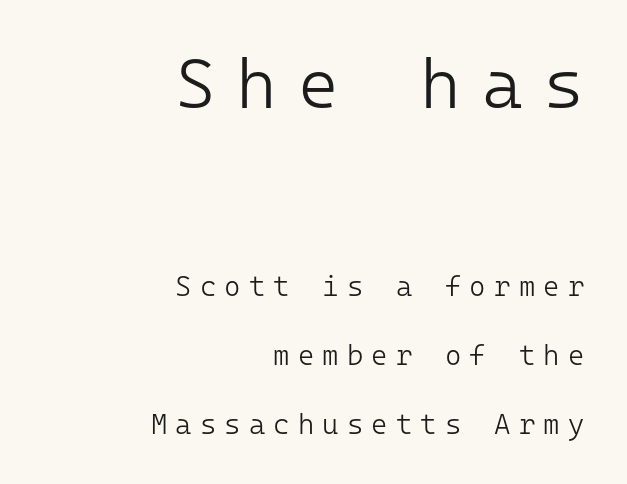
Q: Is the text bold? A: No.
Q: Is the text italic (slanted)? A: No, it is upright.
Q: Is the typeface a serif or a sans-serif typeface? A: Sans-serif.
Q: Is the text underlined? A: No.
Q: How is the paragraph aligned? A: Right-aligned.
Q: Is the spacing between letters normal or unusually wide? A: Unusually wide.
Q: Is the spacing between lines tight, normal or loose? A: Loose.
Q: Which block of text is set in a larger size, the first (top) or the second (bottom)? A: The first (top) one.
Q: Width (condensed, normal, or wide)? A: Normal.
Q: Stroke contrast? A: Low.
Q: x-height? A: Medium.
Q: Monospaced? A: Yes.
